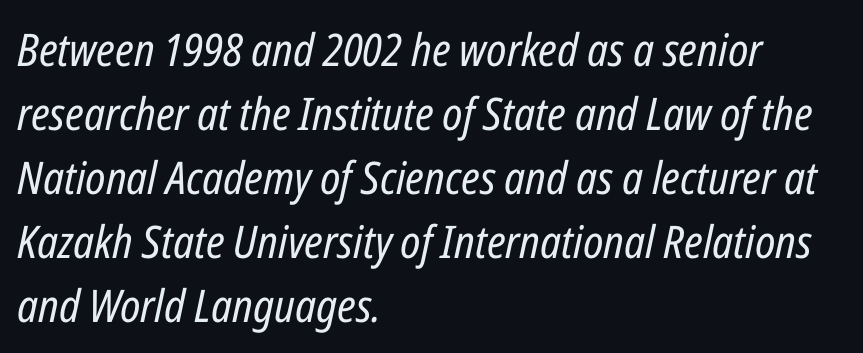
{"italic": "yes", "lean": "right", "slant_degrees": 12, "bold": "no", "weight": "regular", "width": "condensed", "stroke_contrast": "low", "x_height": "medium", "monospaced": "no", "underline": "no", "align": "left", "line_spacing": "normal", "line_spacing_ratio": 1.42, "letter_spacing": "normal", "letter_spacing_em": 0.0, "glyph_px": 45}
